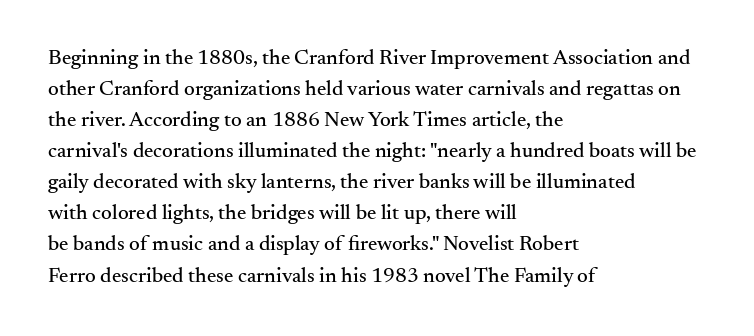
{"italic": "no", "underline": "no", "align": "left", "line_spacing": "normal", "line_spacing_ratio": 1.48, "letter_spacing": "normal", "letter_spacing_em": 0.0, "glyph_px": 21}
